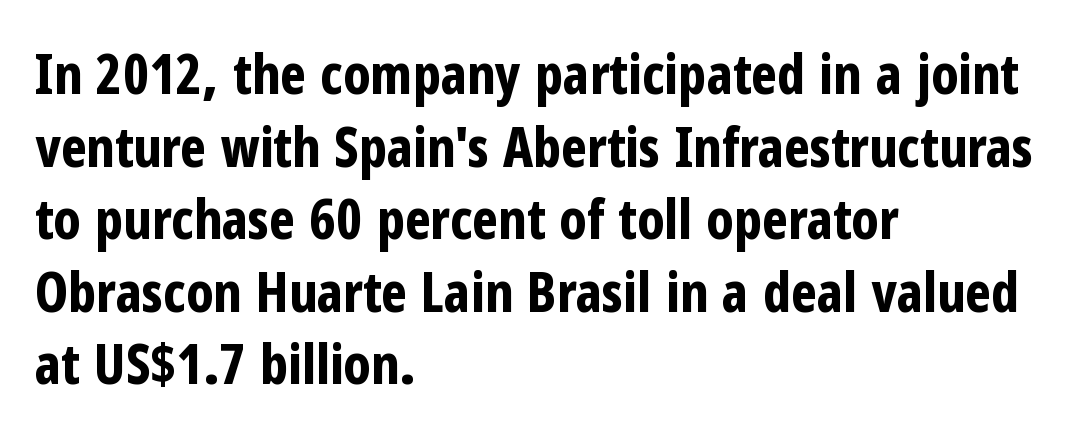
Observe the ordinary spacing: letters are neighbours, not strangers. Looks like regular typesetting: each glyph gets only the width it needs. Italic: no, the glyphs are upright roman. Clear beneath every line of the passage. Quick note: interline space is typical. Is this a sans? Yes — the strokes have no serifs.
